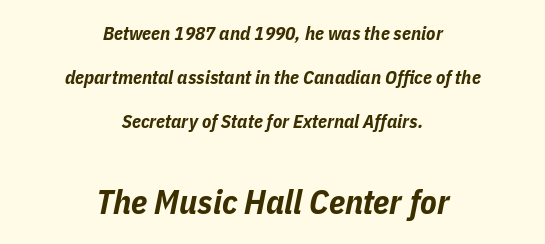
The image shows 34 px bold, condensed type, italic (leaning right); set centered, loose line spacing (2.31x), normal letter spacing, not underlined; the second (bottom) block is 1.79x larger; low stroke contrast and a medium x-height.
